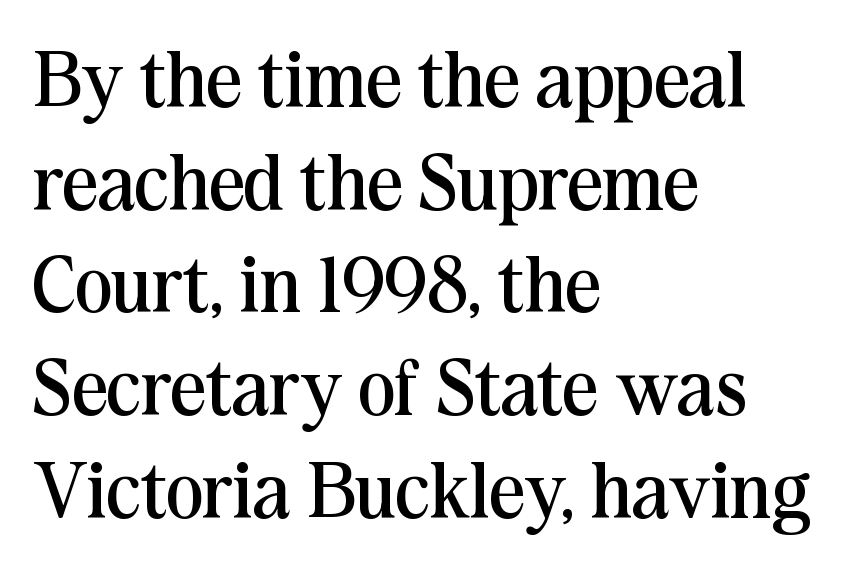
Q: Is the text bold? A: No.
Q: Is the text italic (slanted)? A: No, it is upright.
Q: Is the typeface a serif or a sans-serif typeface? A: Serif.
Q: Is the text underlined? A: No.
Q: How is the paragraph aligned? A: Left-aligned.
Q: Is the spacing between letters normal or unusually wide? A: Normal.
Q: Is the spacing between lines tight, normal or loose? A: Normal.
Q: Width (condensed, normal, or wide)? A: Normal.
Q: Stroke contrast? A: Medium.
Q: x-height? A: Medium.
Q: Monospaced? A: No.
